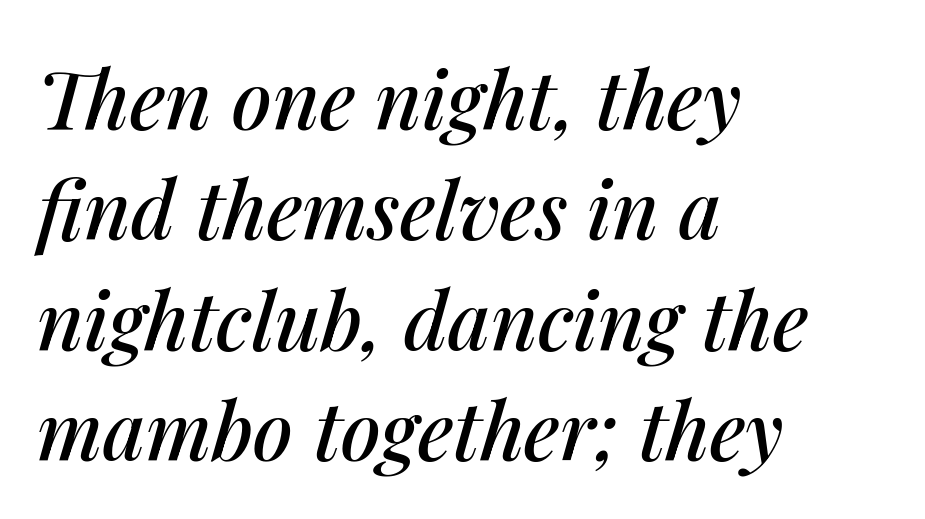
The image shows 80 px text type, italic (leaning right); set left-aligned, normal line spacing (1.38x), normal letter spacing, not underlined; medium stroke contrast and a medium x-height.
